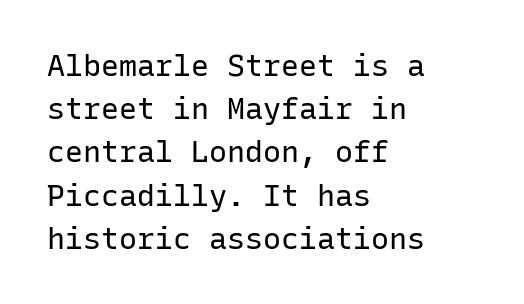
{"serif": "no", "italic": "no", "bold": "no", "weight": "regular", "width": "normal", "stroke_contrast": "low", "x_height": "medium", "monospaced": "yes", "underline": "no", "align": "left", "line_spacing": "normal", "line_spacing_ratio": 1.44, "letter_spacing": "normal", "letter_spacing_em": 0.0, "glyph_px": 30}
